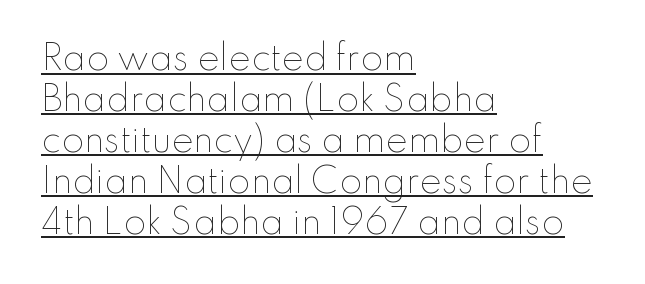
{"italic": "no", "bold": "no", "weight": "thin", "width": "normal", "stroke_contrast": "low", "x_height": "small", "monospaced": "no", "underline": "yes", "align": "left", "line_spacing_ratio": 1.24, "letter_spacing": "normal", "letter_spacing_em": 0.0, "glyph_px": 33}
